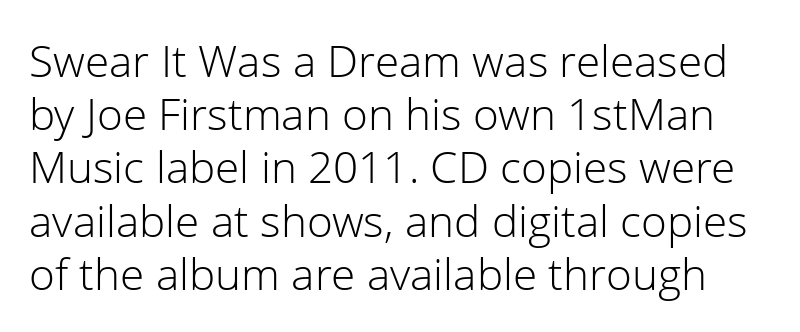
The image shows 44 px light sans-serif type, upright; set line spacing 1.21x, normal letter spacing, not underlined; low stroke contrast and a medium x-height.
